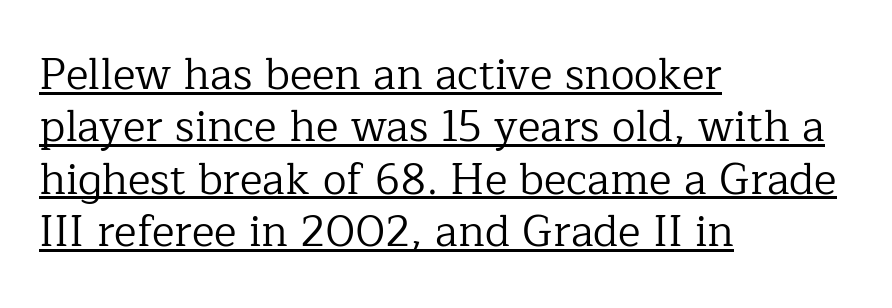
Q: Is the text bold? A: No.
Q: Is the text italic (slanted)? A: No, it is upright.
Q: Is the typeface a serif or a sans-serif typeface? A: Serif.
Q: Is the text underlined? A: Yes.
Q: How is the paragraph aligned? A: Left-aligned.
Q: Is the spacing between letters normal or unusually wide? A: Normal.
Q: Width (condensed, normal, or wide)? A: Normal.
Q: Stroke contrast? A: Low.
Q: x-height? A: Medium.
Q: Monospaced? A: No.
